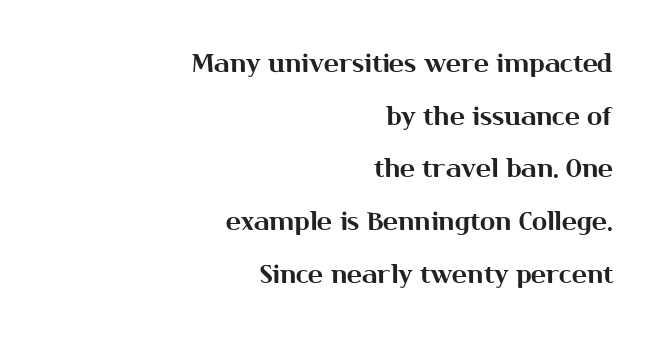
The image shows 25 px text type, upright; set right-aligned, loose line spacing (2.11x), normal letter spacing, not underlined.
